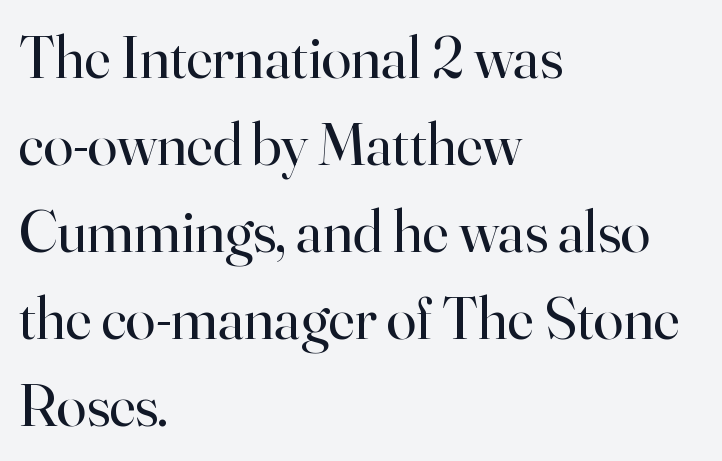
The strip under each line holds only bare page. Vertical stems look standard width or narrower in stroke. Notice how the passage keeps a crisp vertical edge on the left only. Tracking here is standard; glyphs follow each other at the usual distance. Do the characters align in a grid? No, the font is proportional.
